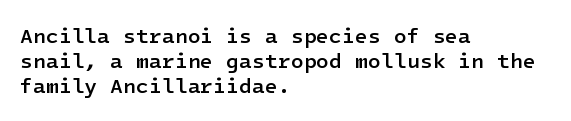
The image shows 21 px text type, upright; set left-aligned, line spacing 1.2x, normal letter spacing, not underlined.
